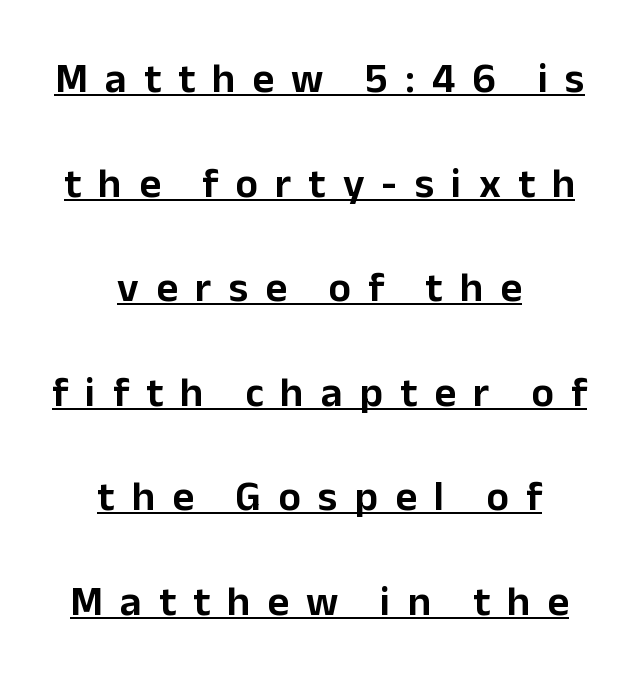
{"serif": "no", "italic": "no", "width": "normal", "stroke_contrast": "low", "x_height": "medium", "monospaced": "no", "underline": "yes", "align": "center", "line_spacing": "loose", "line_spacing_ratio": 2.49, "letter_spacing": "wide", "letter_spacing_em": 0.41, "glyph_px": 42}
